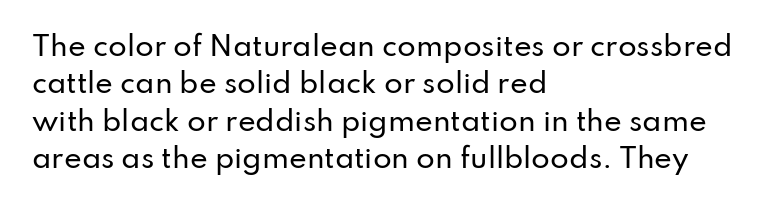
Normally led — the rows are evenly, conventionally spaced. Letter spacing: default. This is the regular roman posture of the typeface. Clear beneath every line of the passage. This rendering uses left alignment, leaving the right contour irregular.
